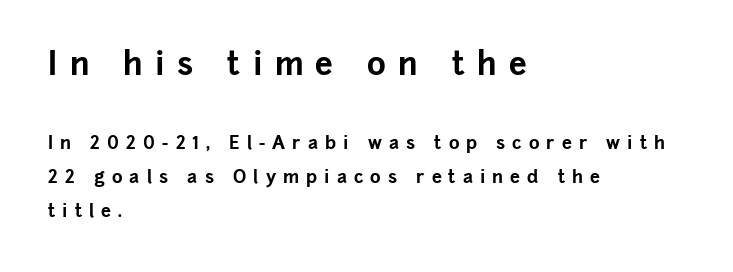
Q: Is the text bold? A: Yes.
Q: Is the text italic (slanted)? A: No, it is upright.
Q: Is the typeface a serif or a sans-serif typeface? A: Sans-serif.
Q: Is the text underlined? A: No.
Q: How is the paragraph aligned? A: Left-aligned.
Q: Is the spacing between letters normal or unusually wide? A: Unusually wide.
Q: Which block of text is set in a larger size, the first (top) or the second (bottom)? A: The first (top) one.
Q: Width (condensed, normal, or wide)? A: Normal.
Q: Stroke contrast? A: Low.
Q: x-height? A: Medium.
Q: Monospaced? A: No.
